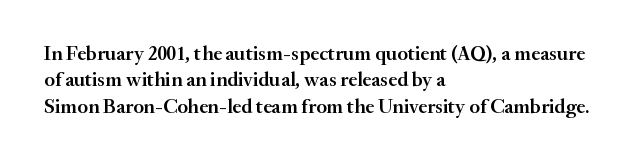
{"italic": "no", "bold": "semi", "underline": "no", "align": "left", "line_spacing": "normal", "line_spacing_ratio": 1.32, "letter_spacing": "normal", "letter_spacing_em": 0.0, "glyph_px": 20}
